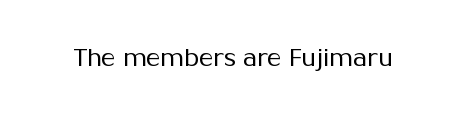
Q: Is the text bold? A: No.
Q: Is the text italic (slanted)? A: No, it is upright.
Q: Is the text underlined? A: No.
Q: Is the spacing between letters normal or unusually wide? A: Normal.
